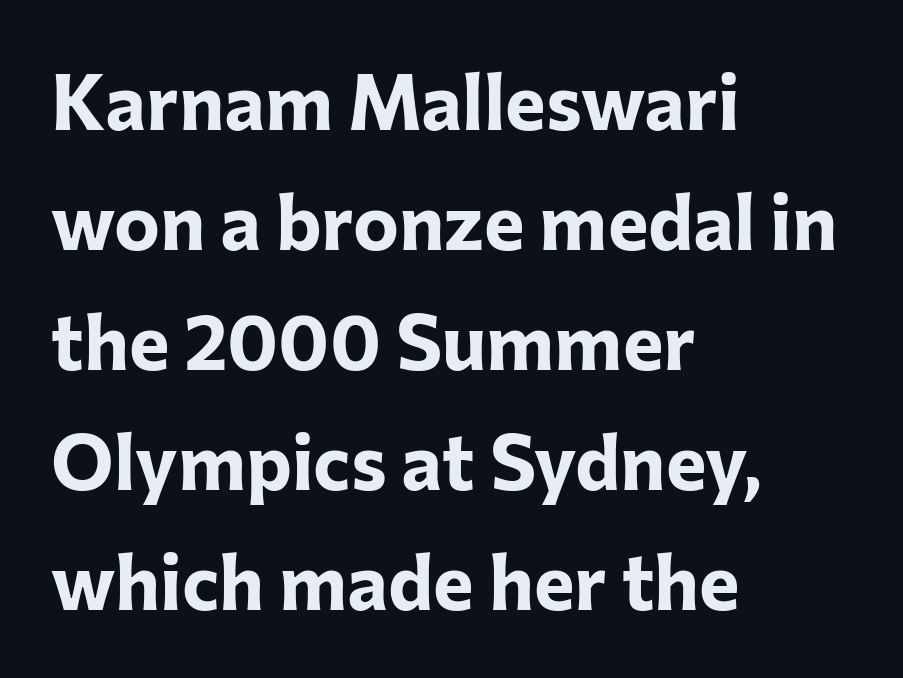
Q: Is the text bold? A: Yes.
Q: Is the text italic (slanted)? A: No, it is upright.
Q: Is the typeface a serif or a sans-serif typeface? A: Sans-serif.
Q: Is the text underlined? A: No.
Q: How is the paragraph aligned? A: Left-aligned.
Q: Is the spacing between letters normal or unusually wide? A: Normal.
Q: Is the spacing between lines tight, normal or loose? A: Normal.
Q: Width (condensed, normal, or wide)? A: Normal.
Q: Stroke contrast? A: Low.
Q: x-height? A: Medium.
Q: Monospaced? A: No.
